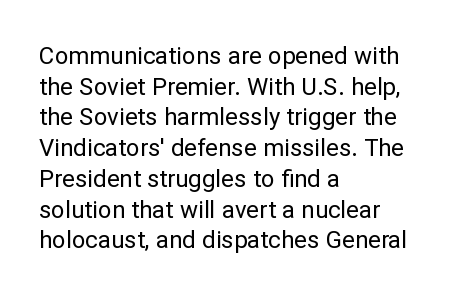
The image shows 24 px text type, upright; set left-aligned, normal line spacing (1.28x), normal letter spacing, not underlined.
